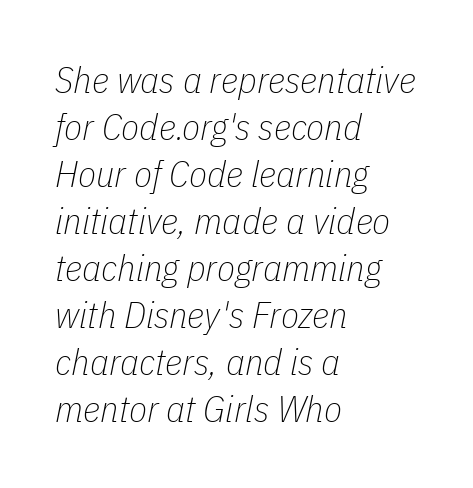
{"italic": "yes", "lean": "right", "slant_degrees": 11, "bold": "no", "weight": "thin", "width": "condensed", "stroke_contrast": "low", "x_height": "medium", "monospaced": "no", "underline": "no", "align": "left", "line_spacing": "normal", "line_spacing_ratio": 1.27, "letter_spacing": "normal", "letter_spacing_em": 0.0, "glyph_px": 37}
